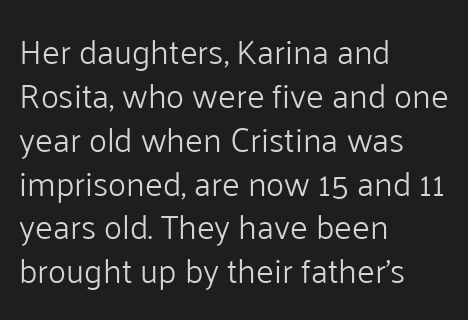
{"serif": "no", "italic": "no", "bold": "no", "weight": "light", "width": "normal", "stroke_contrast": "low", "x_height": "medium", "monospaced": "no", "underline": "no", "align": "left", "line_spacing": "normal", "line_spacing_ratio": 1.29, "letter_spacing": "normal", "letter_spacing_em": 0.0, "glyph_px": 34}
